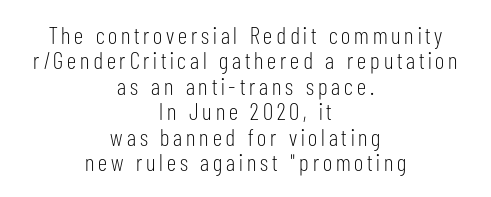
The letters look calm and open, with moderate or lighter stems. The specimen omits any rule beneath the text block's lines. Honestly, the rows look squashed on top of each other. The paragraph has two soft edges and a firm central axis. Posture: straight, roman, zero tilt.
